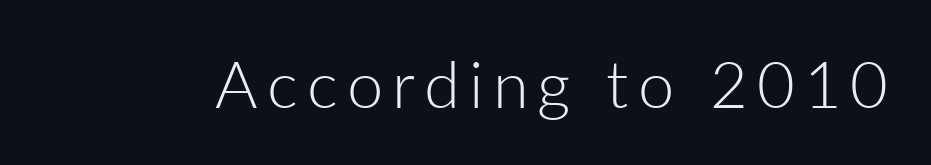
Q: Is the text bold? A: No.
Q: Is the text italic (slanted)? A: No, it is upright.
Q: Is the typeface a serif or a sans-serif typeface? A: Sans-serif.
Q: Is the text underlined? A: No.
Q: Width (condensed, normal, or wide)? A: Normal.
Q: Stroke contrast? A: Low.
Q: x-height? A: Medium.
Q: Monospaced? A: No.
